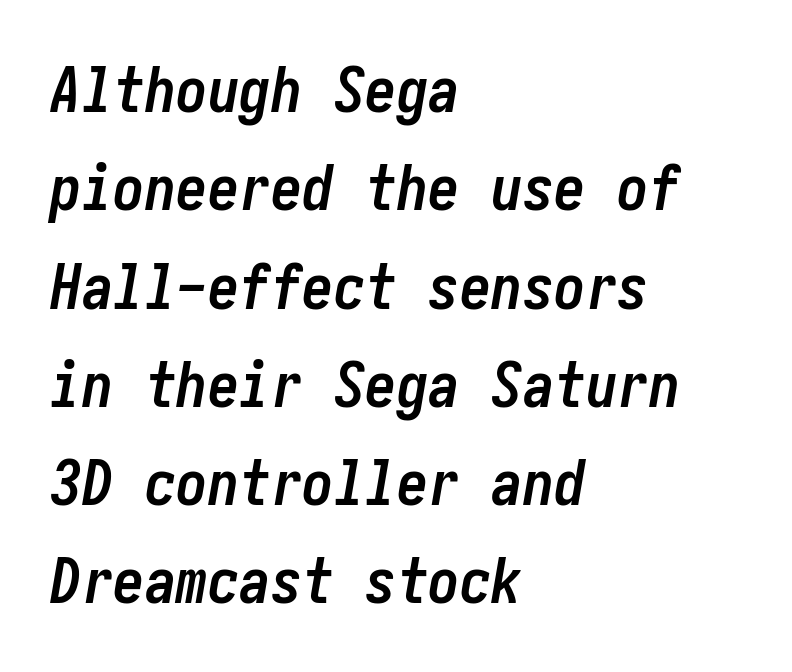
The image shows 63 px semibold, condensed type, italic (leaning right); set left-aligned, normal line spacing (1.56x), normal letter spacing, not underlined; low stroke contrast and a medium x-height.
